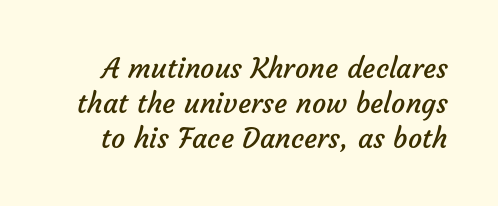
The image shows 28 px regular-weight sans-serif type; set normal line spacing (1.25x), normal letter spacing, not underlined; low stroke contrast and a medium x-height.
